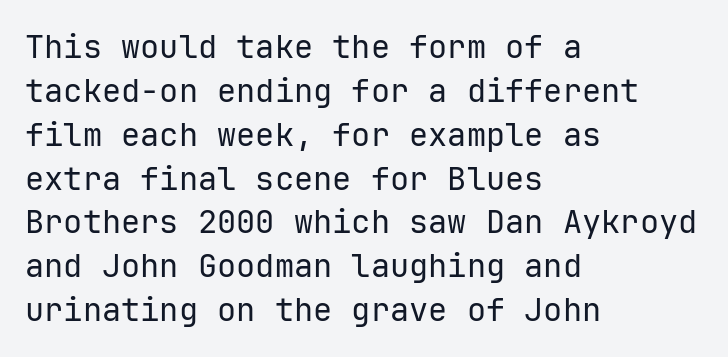
Q: Is the text bold? A: No.
Q: Is the text italic (slanted)? A: No, it is upright.
Q: Is the typeface a serif or a sans-serif typeface? A: Sans-serif.
Q: Is the text underlined? A: No.
Q: How is the paragraph aligned? A: Left-aligned.
Q: Is the spacing between letters normal or unusually wide? A: Normal.
Q: Is the spacing between lines tight, normal or loose? A: Normal.
Q: Width (condensed, normal, or wide)? A: Normal.
Q: Stroke contrast? A: Low.
Q: x-height? A: Medium.
Q: Monospaced? A: Yes.
